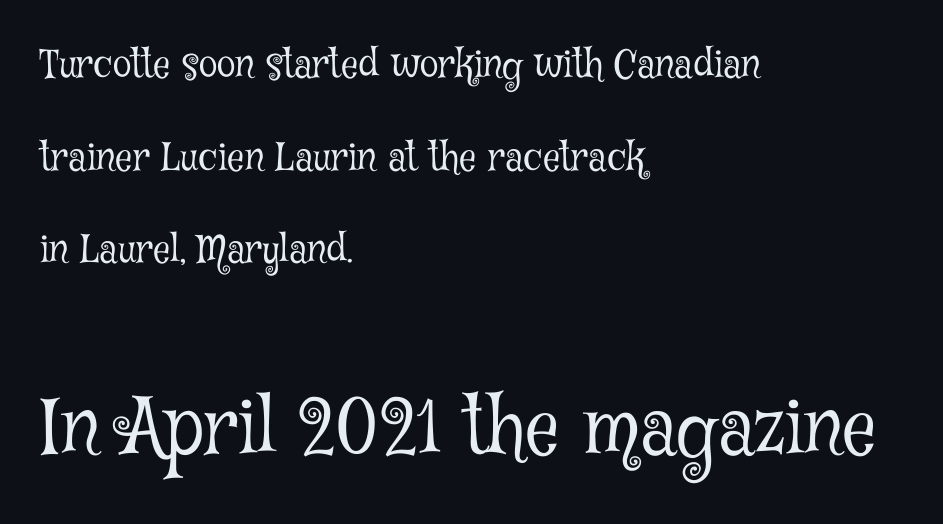
Q: Is the text bold? A: No.
Q: Is the text italic (slanted)? A: No, it is upright.
Q: Is the typeface a serif or a sans-serif typeface? A: Serif.
Q: Is the text underlined? A: No.
Q: How is the paragraph aligned? A: Left-aligned.
Q: Is the spacing between letters normal or unusually wide? A: Normal.
Q: Is the spacing between lines tight, normal or loose? A: Loose.
Q: Which block of text is set in a larger size, the first (top) or the second (bottom)? A: The second (bottom) one.
Q: Width (condensed, normal, or wide)? A: Condensed.
Q: Stroke contrast? A: Low.
Q: x-height? A: Medium.
Q: Monospaced? A: No.
